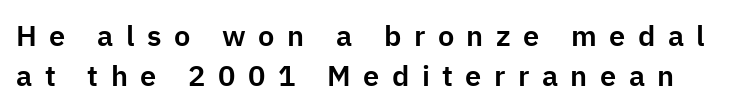
Whoever set this chose a conventional vertical rhythm. The line texture is sparse and dotted thanks to wide tracking. These lines were composed using upright roman letters. The zone under the glyphs is completely vacant. The glyphs in this specimen are sans serif. You could not count columns in this text — the font is proportionally spaced.
